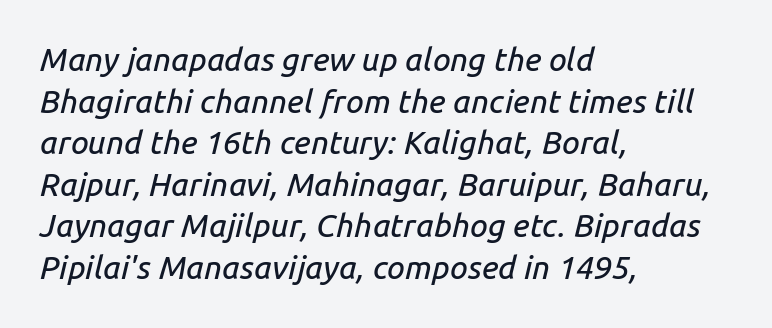
The image shows 32 px text type, italic (leaning right); set left-aligned, normal line spacing (1.3x), normal letter spacing, not underlined; low stroke contrast and a medium x-height.
